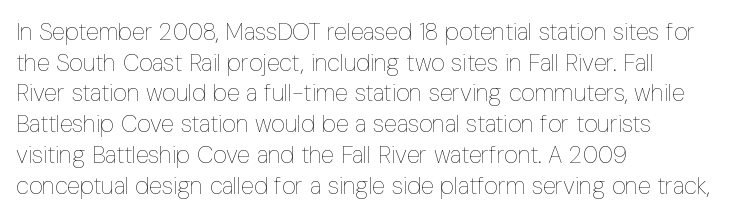
Is the type heavy? It reads as light-to-regular instead. Leftover space on each line is placed entirely after the last word. Characters follow at the spacing the type designer built in. The passage shown stacks its lines at a standard gap.
